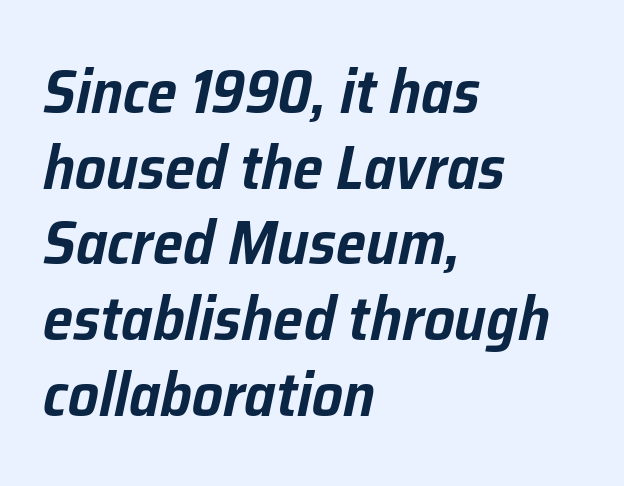
The image shows 61 px text type, italic (leaning right); set left-aligned, line spacing 1.24x, normal letter spacing, not underlined; low stroke contrast and a medium x-height.
